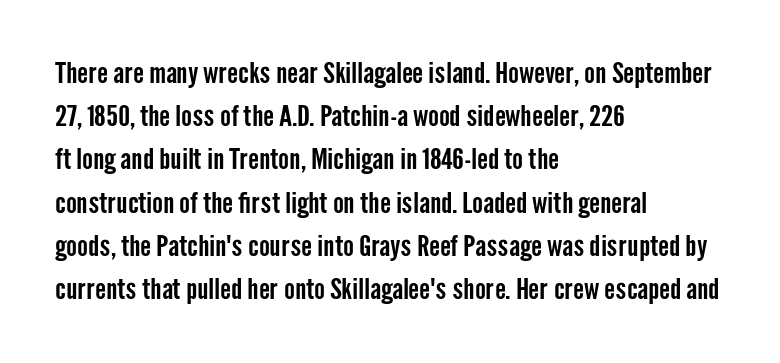
{"serif": "no", "italic": "no", "width": "condensed", "stroke_contrast": "low", "x_height": "medium", "monospaced": "no", "underline": "no", "align": "left", "line_spacing": "normal", "line_spacing_ratio": 1.49, "letter_spacing": "normal", "letter_spacing_em": 0.0, "glyph_px": 29}
